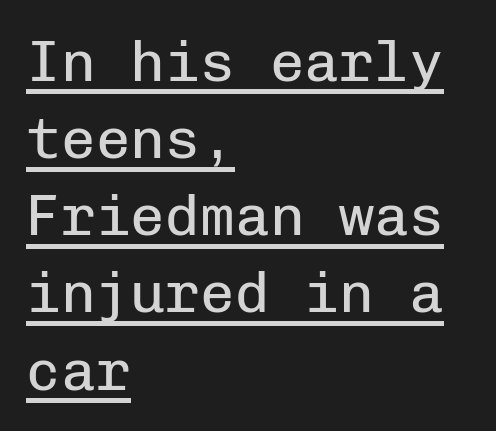
These lines stack with their left ends in a neat column. The string is rendered with underlining switched on. The rows are spaced the way most documents space them. The letters march in equal steps, a hallmark of fixed-pitch type. Weight: regular or lighter. Is the letter spacing exaggerated? No — it looks like the ordinary default.
